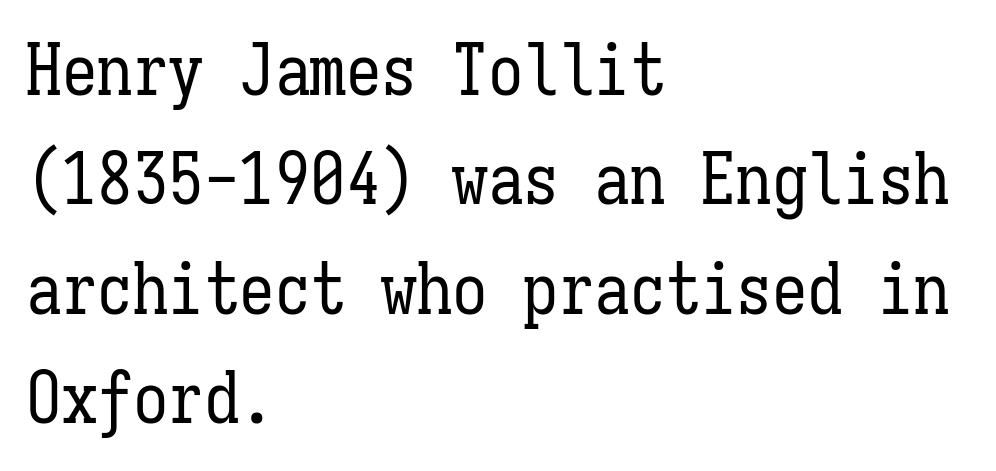
{"italic": "no", "bold": "no", "weight": "regular", "width": "condensed", "stroke_contrast": "low", "x_height": "medium", "monospaced": "yes", "underline": "no", "align": "left", "line_spacing": "normal", "line_spacing_ratio": 1.54, "letter_spacing": "normal", "letter_spacing_em": 0.0, "glyph_px": 71}
